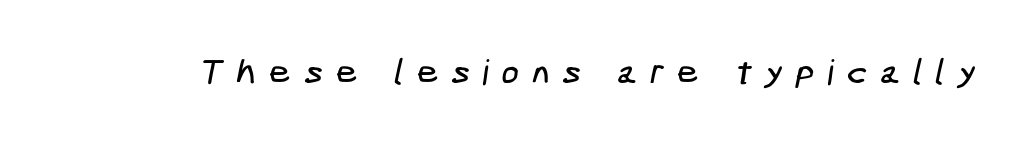
The image shows 35 px condensed sans-serif type; set unusually wide letter spacing (+0.36 em), not underlined; low stroke contrast and a medium x-height.
